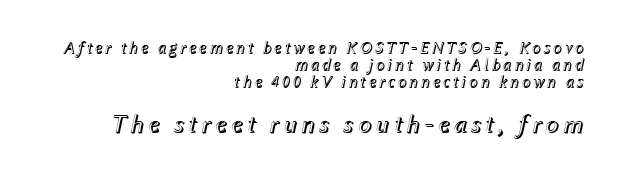
The paragraph shown leans on its right margin. Any mark beneath the type? The region is blank. Between these two stacked blocks, the lower one wins on size. Quick note: italic. The line-height multiplier appears low, near solid setting.
